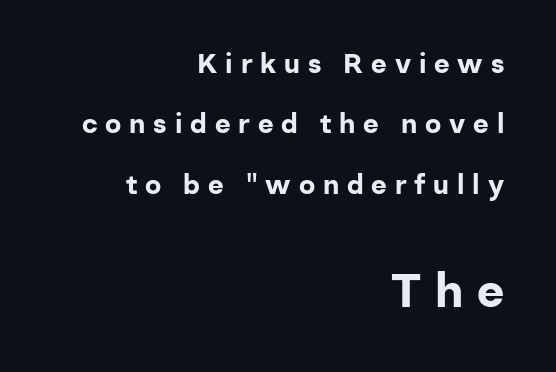
Summary of weight: heavy, a full bold. Characters remain perfectly vertical along every line. The passage shown begins with its smaller block and ends with its larger one. The setting favours the right margin, as signatures and pull-quotes sometimes do.
